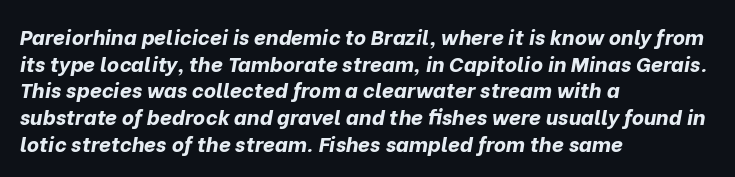
{"italic": "yes", "lean": "right", "slant_degrees": 10, "bold": "yes", "underline": "no", "align": "left", "line_spacing": "normal", "line_spacing_ratio": 1.27, "letter_spacing": "normal", "letter_spacing_em": 0.0, "glyph_px": 21}
